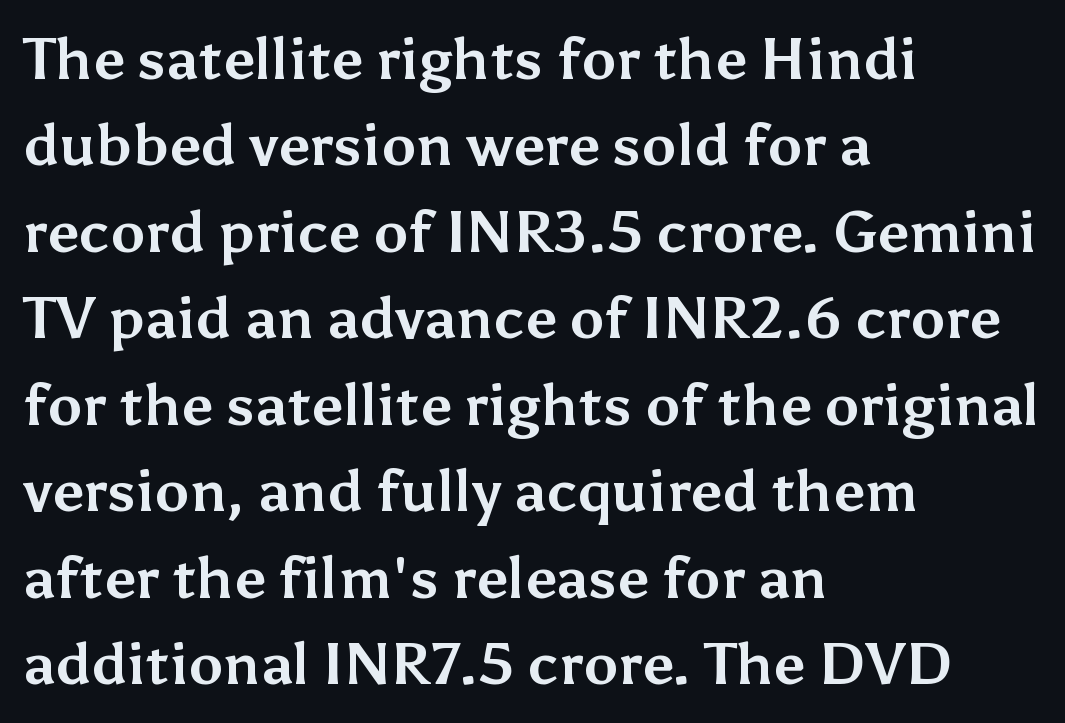
The font's upright variant was chosen for this text. Each new line begins a customary step beneath the previous one. Caption: bold face, heavy strokes. Left-aligned paragraph, ragged on the right. Short note: letters normally spaced.
